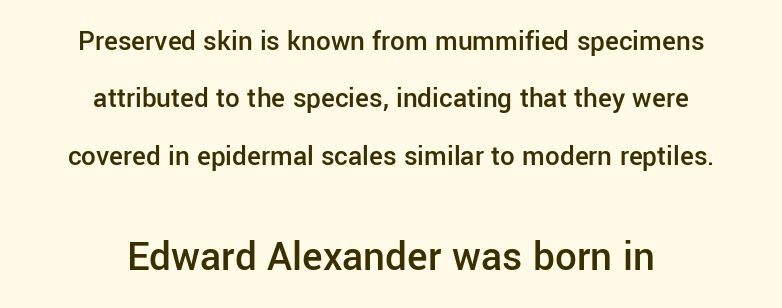
{"serif": "no", "italic": "no", "bold": "semi", "weight": "semibold", "width": "normal", "stroke_contrast": "low", "x_height": "medium", "monospaced": "no", "underline": "no", "align": "center", "line_spacing": "loose", "line_spacing_ratio": 1.98, "letter_spacing": "normal", "letter_spacing_em": 0.0, "larger_block": "second", "size_ratio": 1.48, "glyph_px": 43}
